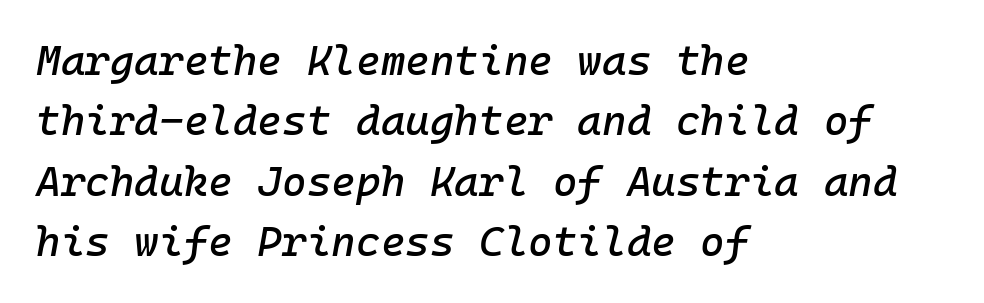
Designer's note — italics engaged. Compared with typical body copy, the letter spacing here is the same. The string is rendered with underlining switched off. Line spacing here is normal. Here the designer chose a console-style face with uniform glyph widths.
